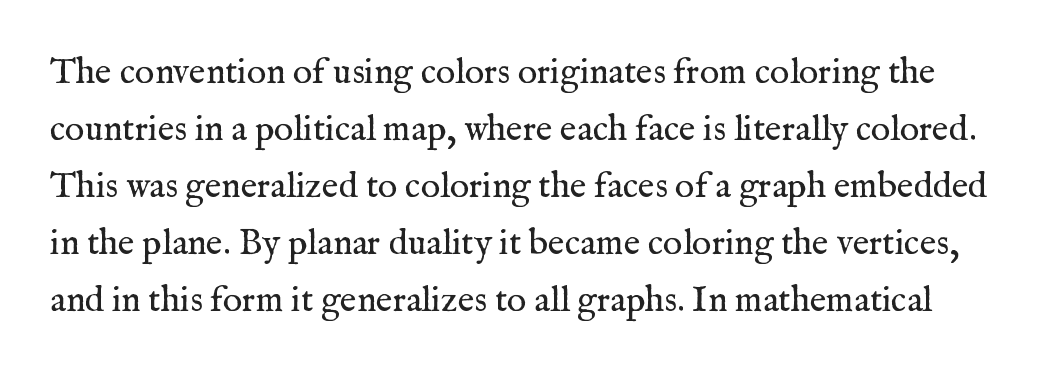
{"serif": "yes", "italic": "no", "bold": "no", "weight": "regular", "width": "normal", "stroke_contrast": "medium", "x_height": "medium", "monospaced": "no", "underline": "no", "line_spacing": "normal", "line_spacing_ratio": 1.58, "letter_spacing": "normal", "letter_spacing_em": 0.0, "glyph_px": 36}
